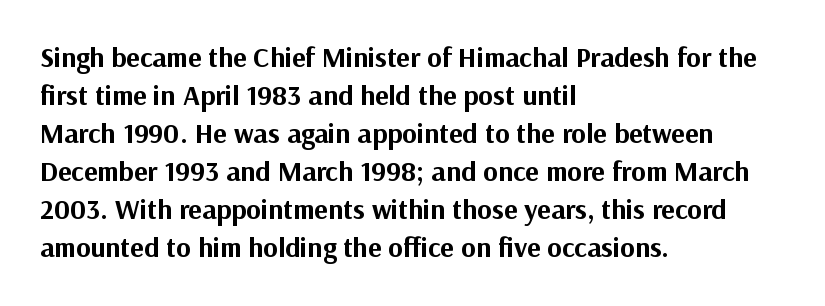
The glyphs are unaccompanied by any horizontal stroke below them. Nobody touched the tracking dial on this one. Posture: upright roman. The typesetter chose a ragged-right arrangement here. Here the designer chose a conventional face with non-uniform glyph widths. The designer left line spacing at the default.
